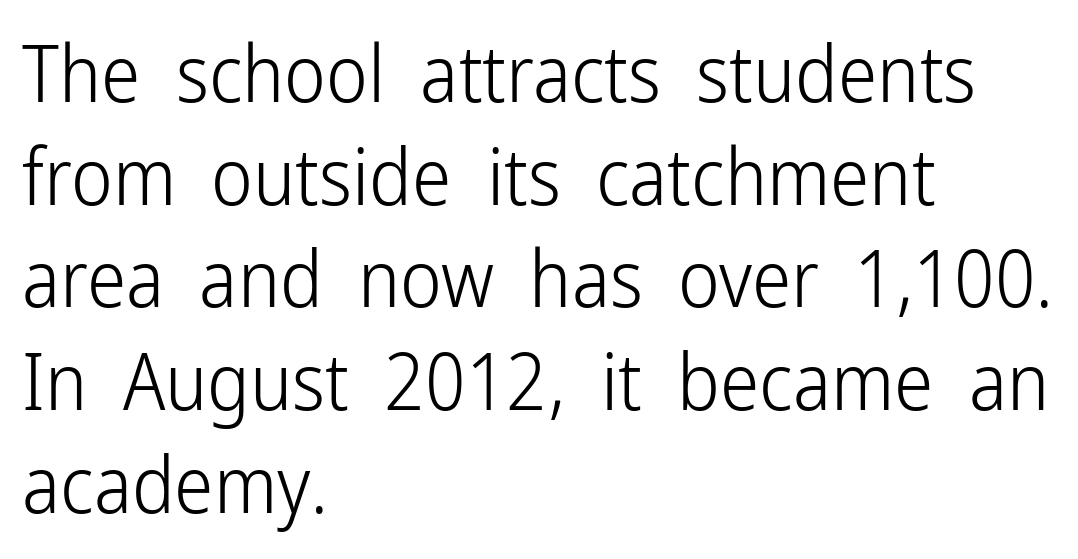
{"serif": "no", "italic": "no", "bold": "no", "weight": "light", "width": "condensed", "stroke_contrast": "low", "x_height": "medium", "monospaced": "no", "underline": "no", "align": "left", "line_spacing": "normal", "line_spacing_ratio": 1.3, "letter_spacing": "normal", "letter_spacing_em": 0.0, "glyph_px": 79}
